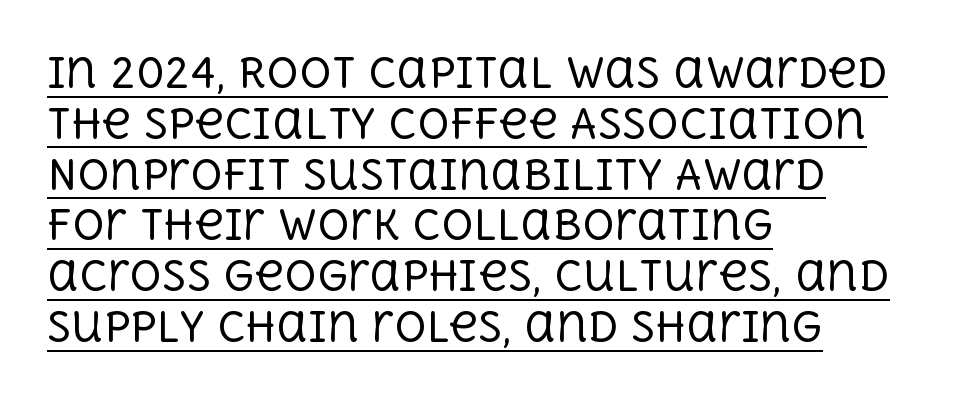
Check the space under the baseline: a stroke is drawn there. Successive baselines arrive at the customary interval. Here the designer chose a conventional face with non-uniform glyph widths. The ragged edge is on the right, which tells us the setting is flush left. Italic: no, the glyphs are upright roman.
